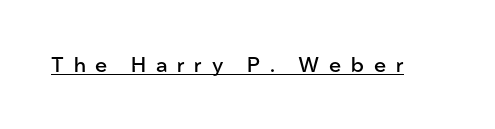
The image shows 20 px text type, upright; set unusually wide letter spacing (+0.49 em), underlined.
